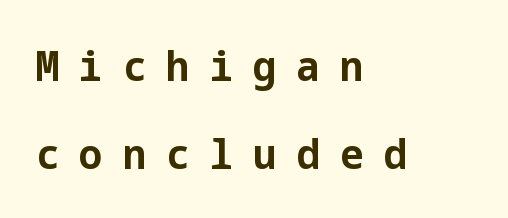
{"serif": "no", "italic": "no", "bold": "yes", "weight": "bold", "width": "normal", "stroke_contrast": "low", "x_height": "medium", "underline": "no", "align": "left", "line_spacing": "loose", "line_spacing_ratio": 2.09, "letter_spacing": "wide", "letter_spacing_em": 0.47, "glyph_px": 42}
